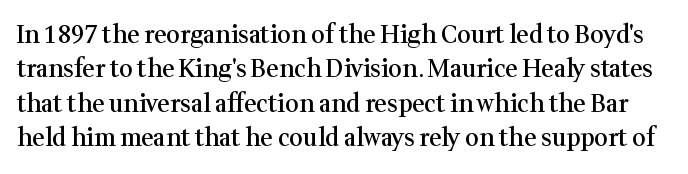
Q: Is the text bold? A: Semi-bold.
Q: Is the text italic (slanted)? A: No, it is upright.
Q: Is the text underlined? A: No.
Q: Is the spacing between letters normal or unusually wide? A: Normal.
Q: Is the spacing between lines tight, normal or loose? A: Normal.
